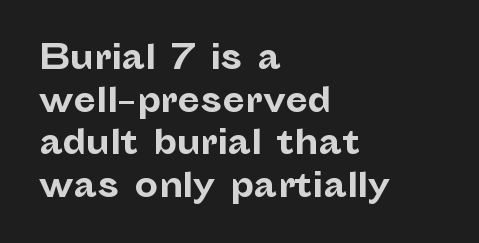
Characters remain perfectly vertical along every line. Observe the ordinary spacing: letters are neighbours, not strangers. Bold? Absolutely — the strokes are thick and heavy. In terms of letterform style, serifs are entirely absent. These lines are set flush left with a ragged right edge.
